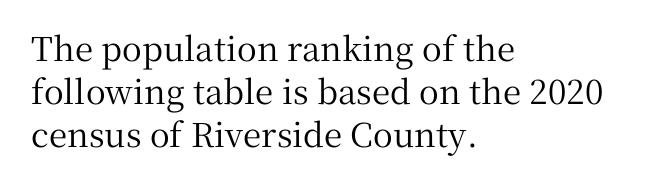
{"serif": "yes", "italic": "no", "width": "normal", "stroke_contrast": "medium", "x_height": "medium", "monospaced": "no", "underline": "no", "align": "left", "line_spacing": "normal", "line_spacing_ratio": 1.3, "letter_spacing": "normal", "letter_spacing_em": 0.0, "glyph_px": 33}
